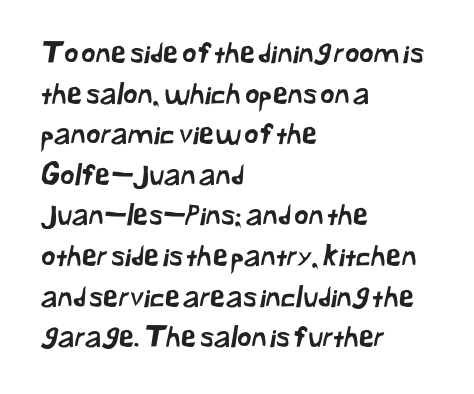
{"serif": "no", "width": "normal", "stroke_contrast": "low", "x_height": "medium", "monospaced": "no", "underline": "no", "align": "left", "line_spacing": "normal", "line_spacing_ratio": 1.45, "letter_spacing": "normal", "letter_spacing_em": 0.0, "glyph_px": 28}
